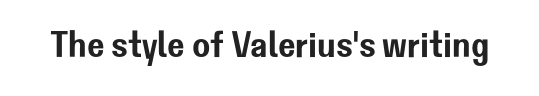
The image shows 37 px sans-serif type, upright; set normal letter spacing, not underlined; low stroke contrast and a medium x-height.
